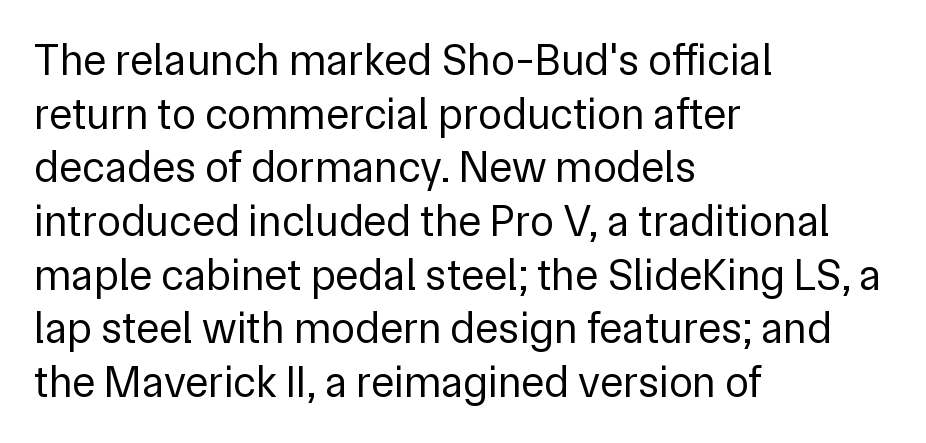
The image shows 44 px regular-weight sans-serif type, upright; set left-aligned, line spacing 1.22x, normal letter spacing, not underlined; low stroke contrast and a medium x-height.
